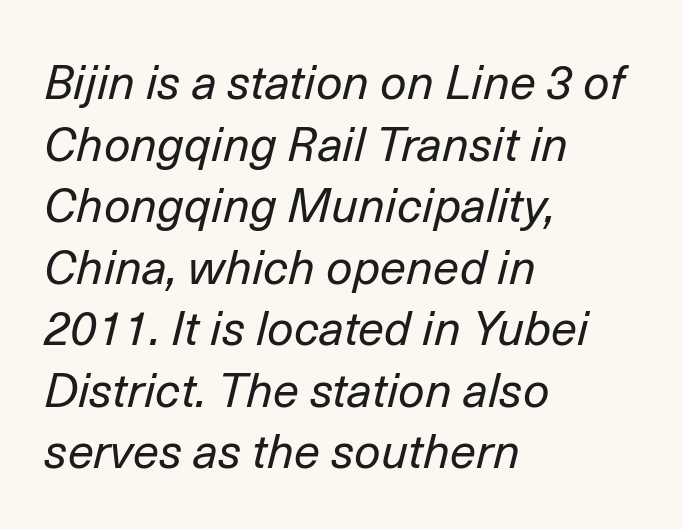
Caption: multi-line text, flush left, ragged right. These lines are rendered in a variable-pitch font. Slanted lettering throughout. Type without underlining. Inter-character spacing is left at the font's built-in metrics.
